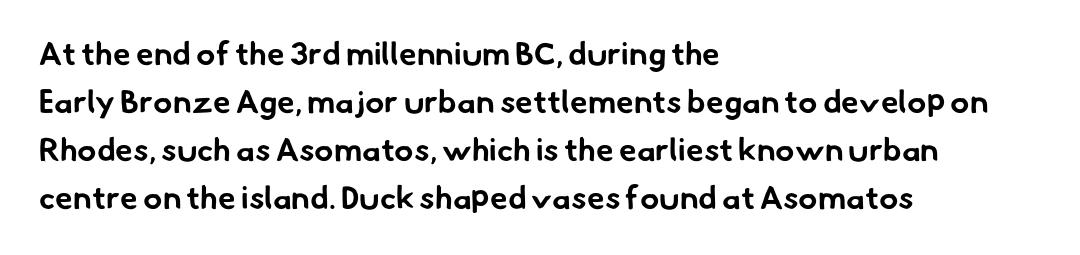
Caption: bold face, heavy strokes. The vertical gap from one line to the next is medium. These lines are rendered in a variable-pitch font. Letters rest on an invisible, unmarked baseline.
